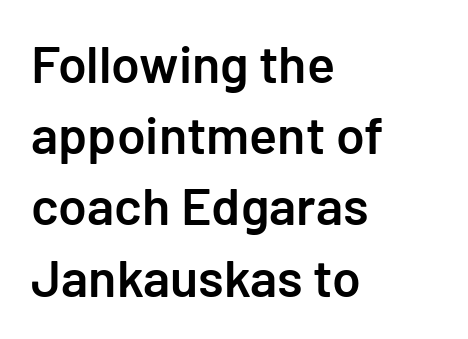
The image shows 52 px semibold sans-serif type, upright; set left-aligned, normal line spacing (1.37x), normal letter spacing, not underlined; low stroke contrast and a medium x-height.
